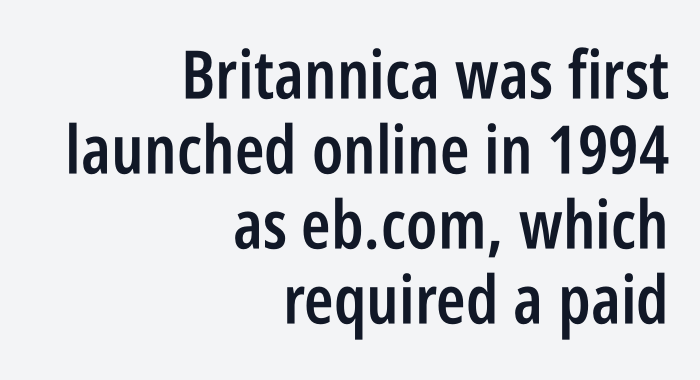
{"serif": "no", "italic": "no", "bold": "semi", "weight": "semibold", "width": "condensed", "stroke_contrast": "low", "x_height": "large", "monospaced": "no", "underline": "no", "align": "right", "line_spacing": "tight", "line_spacing_ratio": 1.12, "letter_spacing": "normal", "letter_spacing_em": 0.0, "glyph_px": 67}
